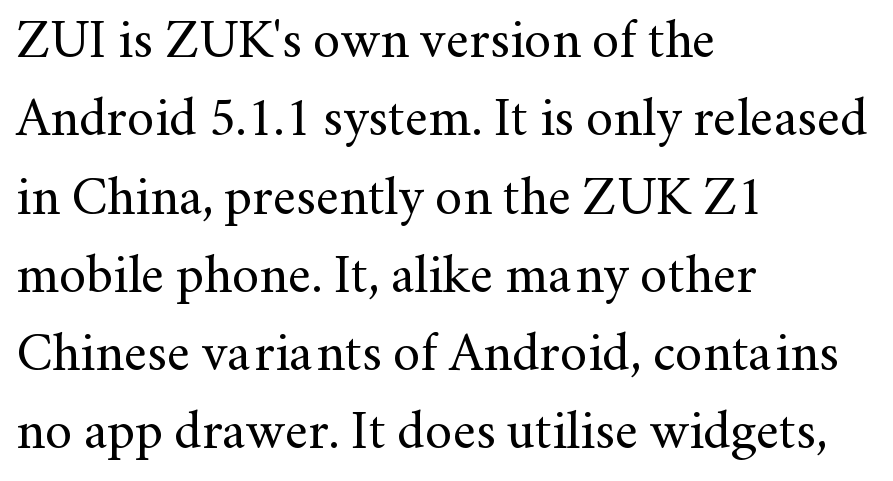
{"serif": "yes", "italic": "no", "bold": "no", "weight": "regular", "width": "normal", "stroke_contrast": "medium", "x_height": "small", "monospaced": "no", "underline": "no", "align": "left", "line_spacing": "normal", "line_spacing_ratio": 1.45, "letter_spacing": "normal", "letter_spacing_em": 0.0, "glyph_px": 54}
